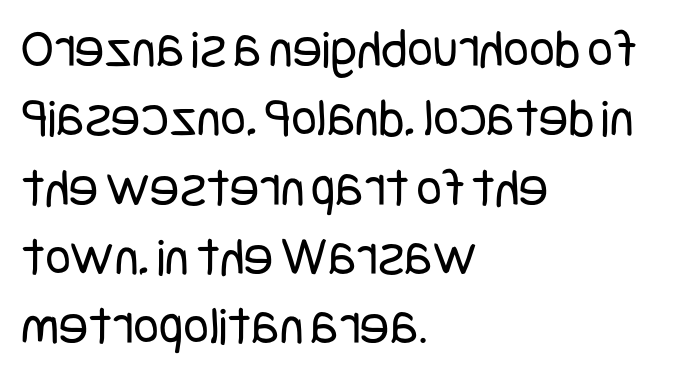
Heaviness? Minimal to ordinary, like unemphasized prose. This is roman type, the default non-slanted kind. Visually the block forms a straight wall on the left and a jagged coastline on the right. Underlining? Definitely not there.
